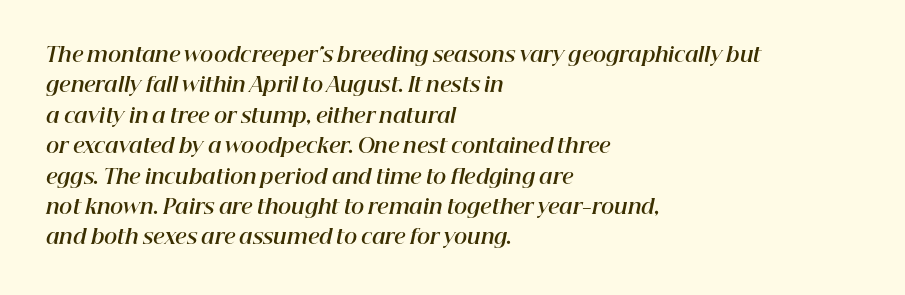
The image shows 20 px bold type, italic (leaning right); set left-aligned, normal line spacing (1.52x), normal letter spacing, not underlined.
